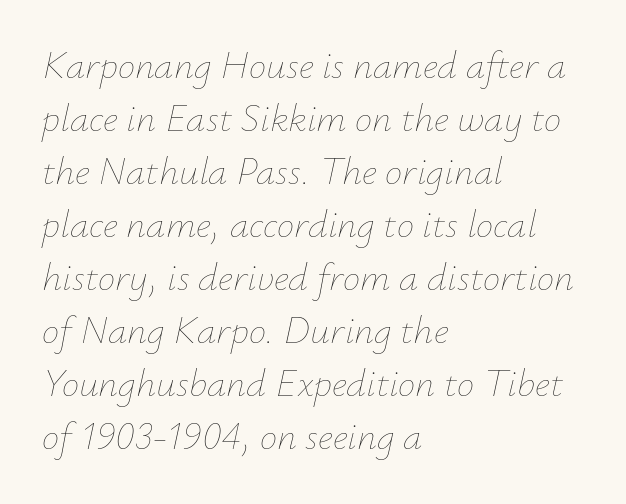
The image shows 39 px thin type, italic (leaning right); set left-aligned, normal line spacing (1.36x), normal letter spacing, not underlined; low stroke contrast and a small x-height.
